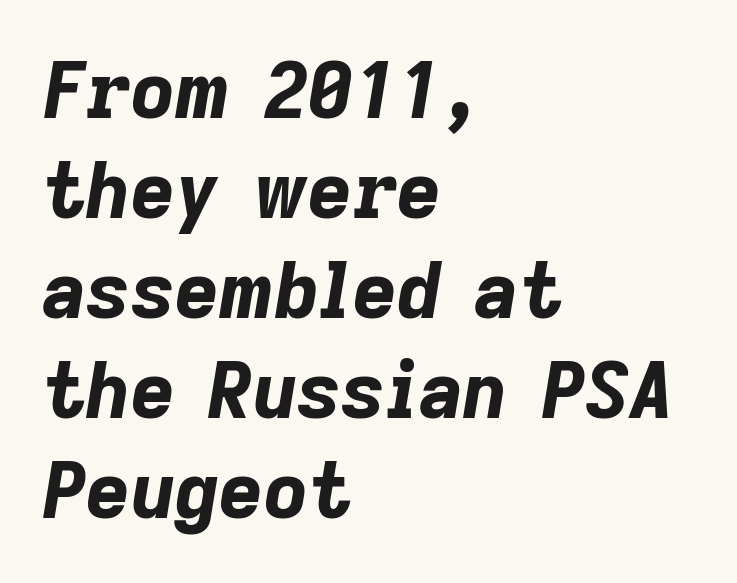
The characters look thick and weighty, a clear bold. The face used here is rendered with its standard letterfit. The rag falls on the right side of this text block. The letters advance in unequal steps, a hallmark of proportional type.
